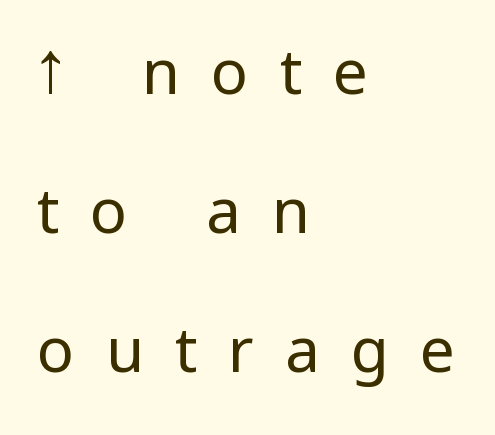
The image shows 62 px regular-weight, condensed sans-serif type, upright; set left-aligned, loose line spacing (2.24x), unusually wide letter spacing (+0.5 em), not underlined; low stroke contrast and a large x-height.
